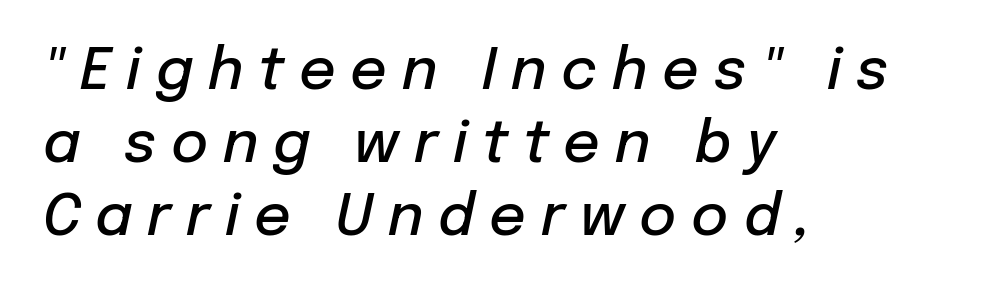
All the whitespace from short lines collects on the right. In terms of posture, this sample is oblique. This is moderately heavy type, rendered in semibold. These lines are rendered in a variable-pitch font.
